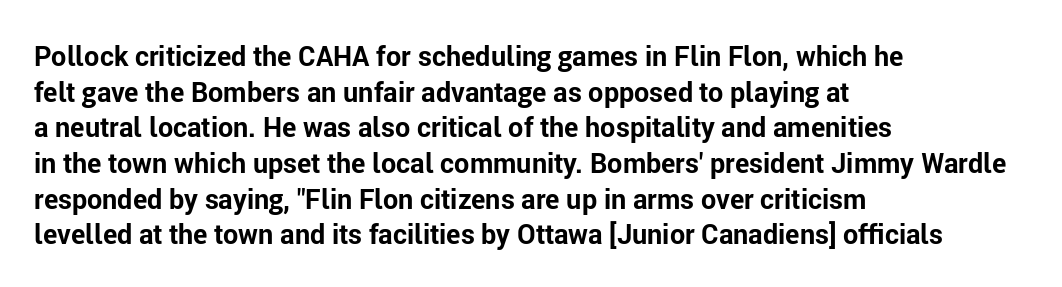
A typesetter would call this leading conventional body-copy spacing. Standard letterfit; no display-style spreading of the glyphs. The axis of the letterforms is exactly vertical. Typeset ragged right — the left edge is the straight one. Clear beneath every line of the passage. Each glyph is drawn with heavy, bold strokes.
